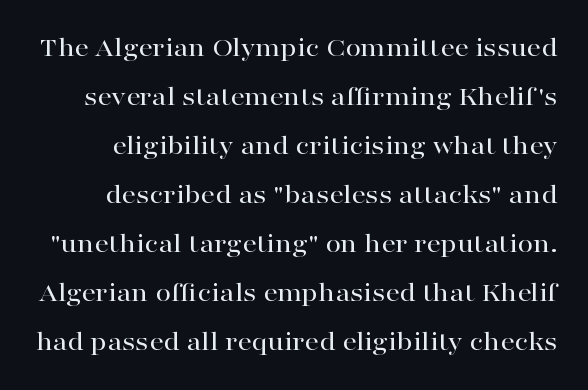
The image shows 28 px wide serif type, upright; set line spacing 1.75x, normal letter spacing, not underlined; high stroke contrast and a medium x-height.
